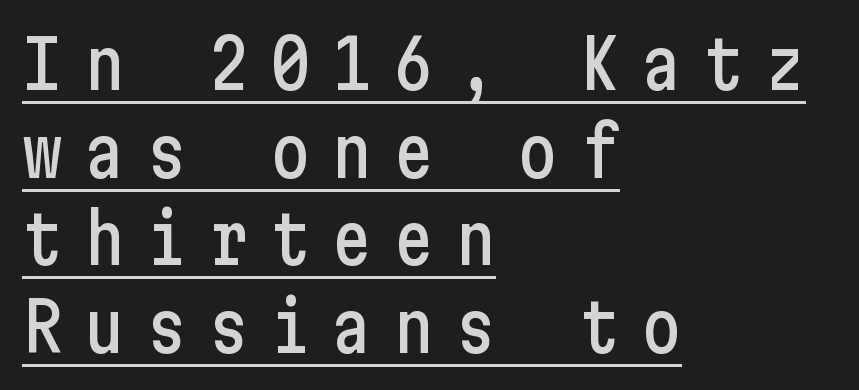
Q: Is the text italic (slanted)? A: No, it is upright.
Q: Is the typeface a serif or a sans-serif typeface? A: Sans-serif.
Q: Is the text underlined? A: Yes.
Q: How is the paragraph aligned? A: Left-aligned.
Q: Is the spacing between letters normal or unusually wide? A: Unusually wide.
Q: Is the spacing between lines tight, normal or loose? A: Normal.
Q: Width (condensed, normal, or wide)? A: Condensed.
Q: Stroke contrast? A: Low.
Q: x-height? A: Medium.
